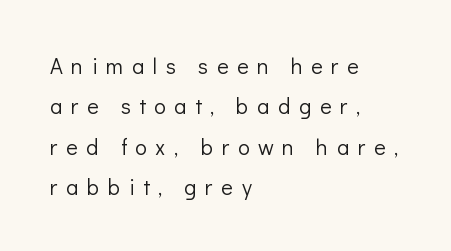
Q: Is the text bold? A: No.
Q: Is the text italic (slanted)? A: No, it is upright.
Q: Is the text underlined? A: No.
Q: How is the paragraph aligned? A: Left-aligned.
Q: Is the spacing between letters normal or unusually wide? A: Unusually wide.
